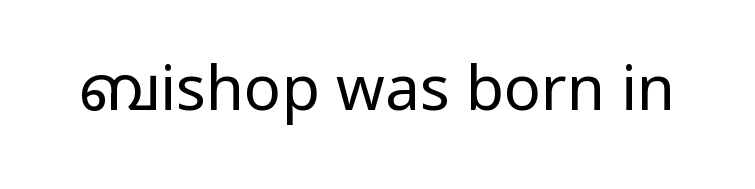
Nothing sits at the stroke ends, so this counts as sans-serif. Note the varied advance widths — an 'i' is clearly narrower than an 'm'. The rendering keeps characters at their native spacing. Clear beneath every line of the passage. A typesetter would mark this as roman, not italic.
